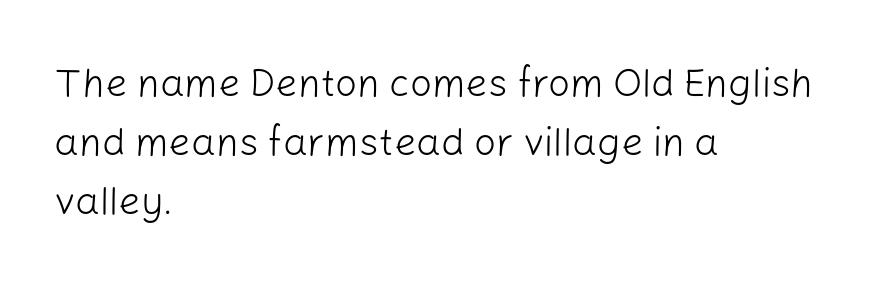
Q: Is the text bold? A: No.
Q: Is the text italic (slanted)? A: No, it is upright.
Q: Is the typeface a serif or a sans-serif typeface? A: Sans-serif.
Q: Is the text underlined? A: No.
Q: How is the paragraph aligned? A: Left-aligned.
Q: Is the spacing between letters normal or unusually wide? A: Normal.
Q: Is the spacing between lines tight, normal or loose? A: Normal.
Q: Width (condensed, normal, or wide)? A: Normal.
Q: Stroke contrast? A: Low.
Q: x-height? A: Medium.
Q: Monospaced? A: No.
